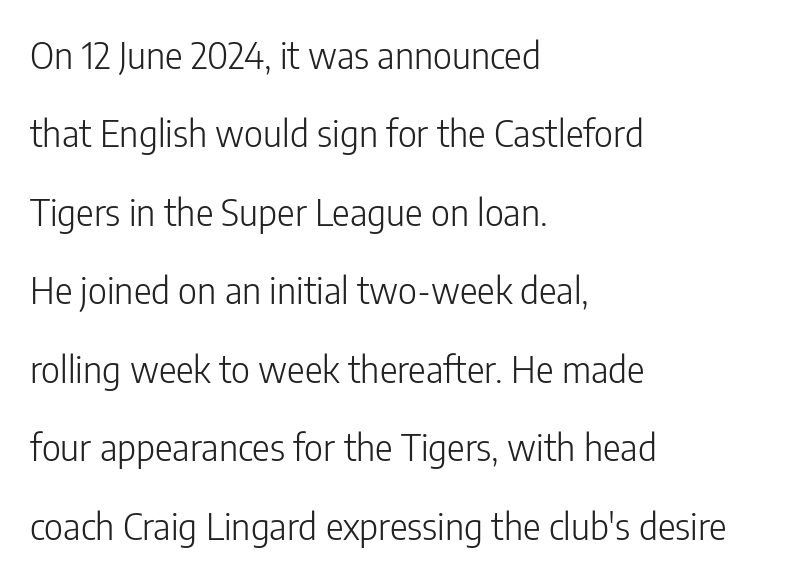
Unmarked baselines from the first word to the last. Unlike italic type, these characters show no tilt at all. Reading down the block, your eye returns to a fixed left position each line. The horizontal fit of the characters is conventional and even. Summary of vertical rhythm: relaxed, with wide interline spacing.
